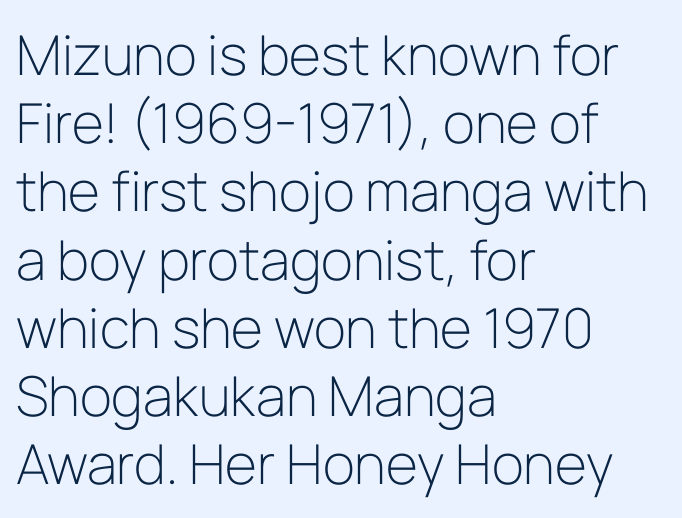
Q: Is the text bold? A: No.
Q: Is the text italic (slanted)? A: No, it is upright.
Q: Is the typeface a serif or a sans-serif typeface? A: Sans-serif.
Q: Is the text underlined? A: No.
Q: How is the paragraph aligned? A: Left-aligned.
Q: Is the spacing between letters normal or unusually wide? A: Normal.
Q: Width (condensed, normal, or wide)? A: Normal.
Q: Stroke contrast? A: Low.
Q: x-height? A: Medium.
Q: Monospaced? A: No.
